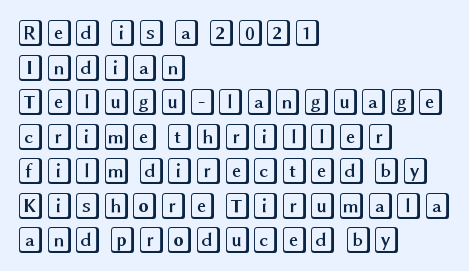
Q: Is the text italic (slanted)? A: No, it is upright.
Q: Is the text underlined? A: No.
Q: How is the paragraph aligned? A: Left-aligned.
Q: Is the spacing between letters normal or unusually wide? A: Normal.
Q: Is the spacing between lines tight, normal or loose? A: Normal.
